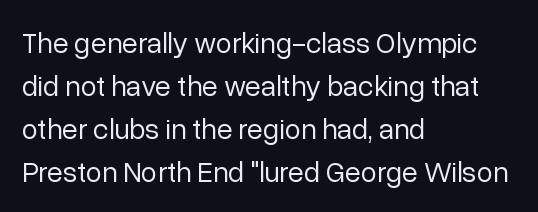
The image shows 29 px regular-weight sans-serif type, upright; set left-aligned, normal line spacing (1.48x), normal letter spacing, not underlined; low stroke contrast and a medium x-height.
